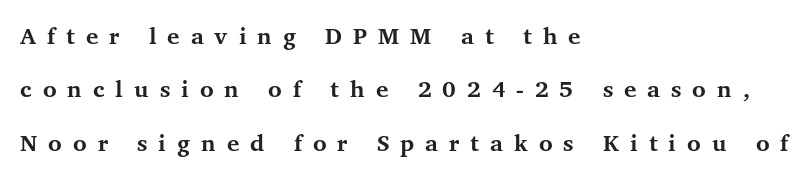
Q: Is the text bold? A: Yes.
Q: Is the text italic (slanted)? A: No, it is upright.
Q: Is the text underlined? A: No.
Q: How is the paragraph aligned? A: Left-aligned.
Q: Is the spacing between letters normal or unusually wide? A: Unusually wide.
Q: Is the spacing between lines tight, normal or loose? A: Loose.
